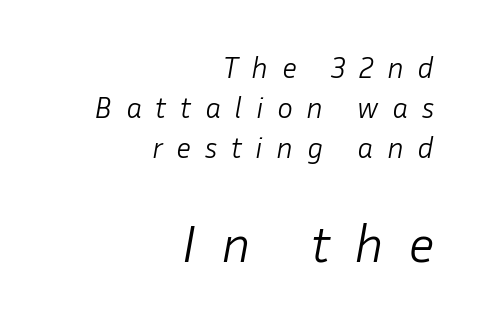
Q: Is the text bold? A: No.
Q: Is the text italic (slanted)? A: Yes, it leans right by about 10 degrees.
Q: Is the text underlined? A: No.
Q: How is the paragraph aligned? A: Right-aligned.
Q: Is the spacing between letters normal or unusually wide? A: Unusually wide.
Q: Is the spacing between lines tight, normal or loose? A: Normal.
Q: Which block of text is set in a larger size, the first (top) or the second (bottom)? A: The second (bottom) one.
Q: Width (condensed, normal, or wide)? A: Normal.
Q: Stroke contrast? A: Low.
Q: x-height? A: Medium.
Q: Monospaced? A: No.
